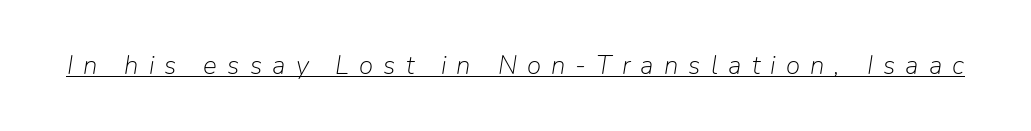
{"italic": "yes", "lean": "right", "slant_degrees": 9, "bold": "no", "underline": "yes", "letter_spacing": "wide", "letter_spacing_em": 0.39, "glyph_px": 26}
